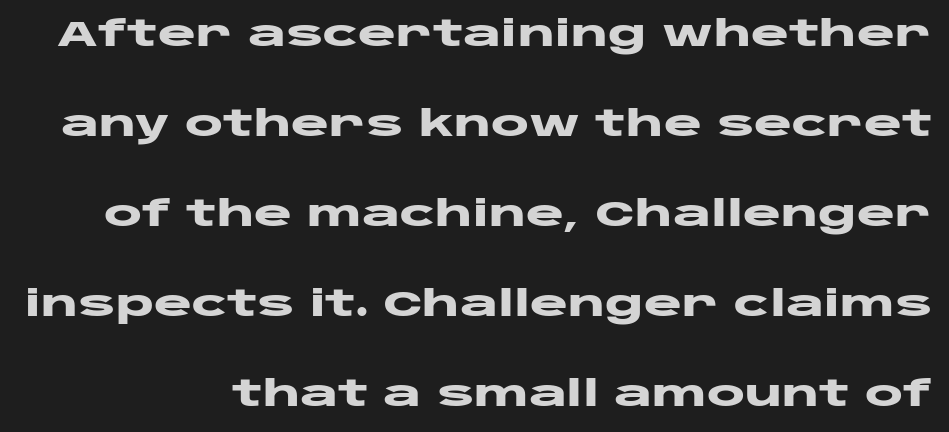
Q: Is the text bold? A: Yes.
Q: Is the text italic (slanted)? A: No, it is upright.
Q: Is the typeface a serif or a sans-serif typeface? A: Sans-serif.
Q: Is the text underlined? A: No.
Q: Is the spacing between letters normal or unusually wide? A: Normal.
Q: Is the spacing between lines tight, normal or loose? A: Loose.
Q: Width (condensed, normal, or wide)? A: Wide.
Q: Stroke contrast? A: Low.
Q: x-height? A: Large.
Q: Monospaced? A: No.
